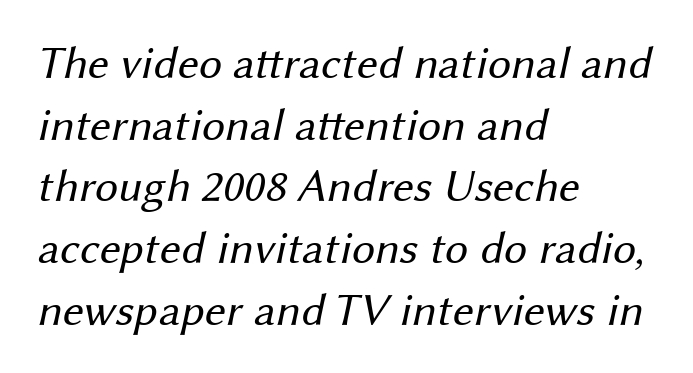
Q: Is the text bold? A: No.
Q: Is the typeface a serif or a sans-serif typeface? A: Sans-serif.
Q: Is the text underlined? A: No.
Q: How is the paragraph aligned? A: Left-aligned.
Q: Is the spacing between letters normal or unusually wide? A: Normal.
Q: Is the spacing between lines tight, normal or loose? A: Normal.
Q: Width (condensed, normal, or wide)? A: Normal.
Q: Stroke contrast? A: Medium.
Q: x-height? A: Medium.
Q: Monospaced? A: No.
